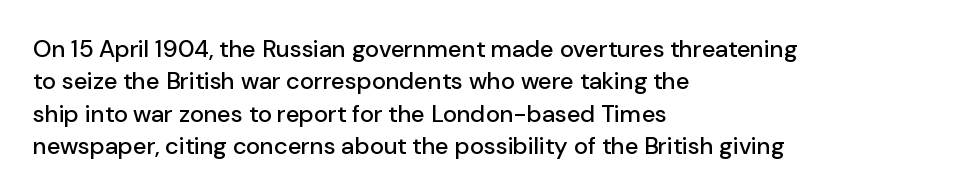
The image shows 24 px text type, upright; set left-aligned, normal line spacing (1.35x), normal letter spacing, not underlined.
